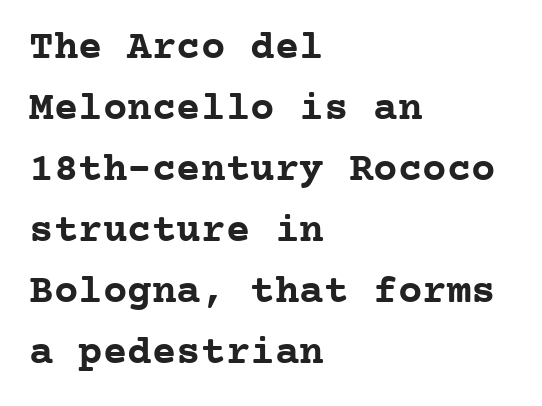
The image shows 41 px semibold serif type, upright, monospaced; set left-aligned, normal line spacing (1.49x), normal letter spacing, not underlined; low stroke contrast and a medium x-height.
